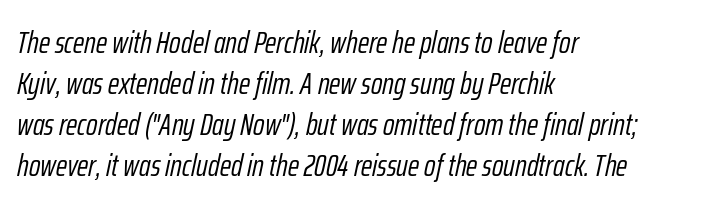
Varying glyph widths throughout — classic text-font behaviour. Plain, unruled lines of type. The ragged edge is on the right, which tells us the setting is flush left. A light-to-regular cut is what we see here. The passage shown stacks its lines at a standard gap.
